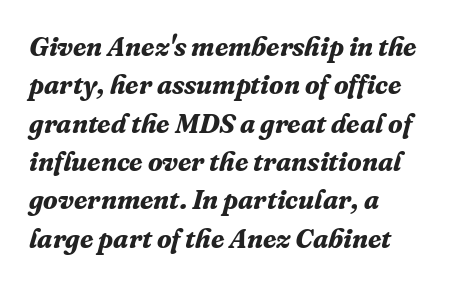
In terms of leading, this rendering sits right in the middle. This is heavy type, rendered in bold. Alignment: flush left. Underline: absent.
